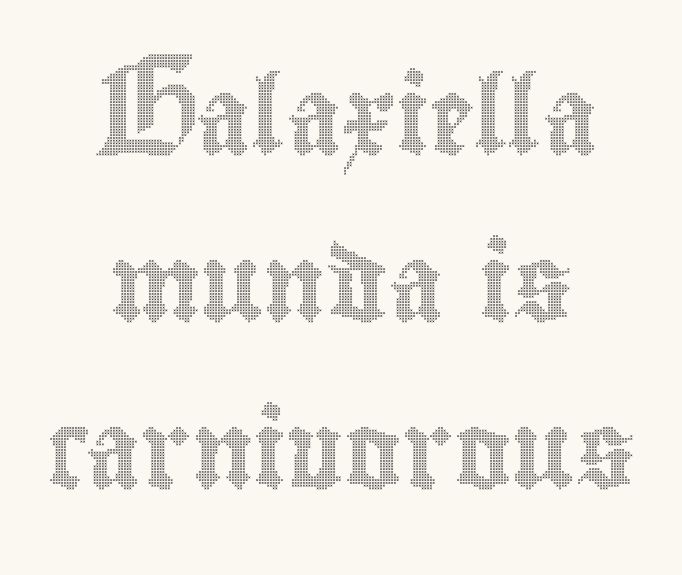
{"italic": "no", "width": "condensed", "x_height": "small", "monospaced": "no", "underline": "no", "align": "center", "line_spacing": "loose", "line_spacing_ratio": 2.17, "letter_spacing": "normal", "letter_spacing_em": 0.0, "glyph_px": 77}
